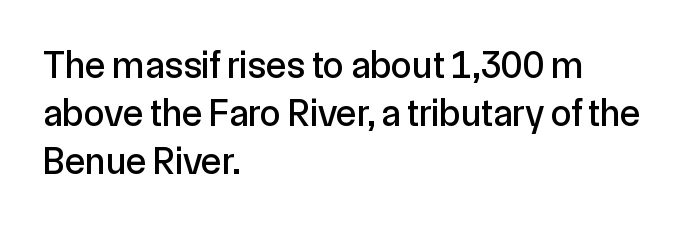
Q: Is the text italic (slanted)? A: No, it is upright.
Q: Is the typeface a serif or a sans-serif typeface? A: Sans-serif.
Q: Is the text underlined? A: No.
Q: How is the paragraph aligned? A: Left-aligned.
Q: Is the spacing between letters normal or unusually wide? A: Normal.
Q: Is the spacing between lines tight, normal or loose? A: Normal.
Q: Width (condensed, normal, or wide)? A: Normal.
Q: x-height? A: Medium.
Q: Monospaced? A: No.
